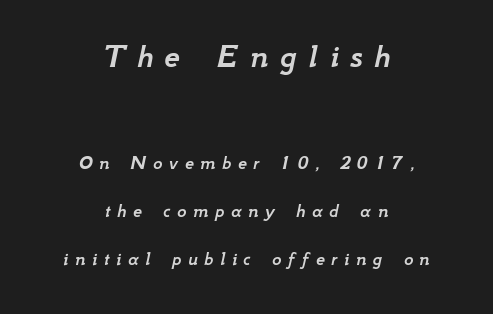
Q: Is the text italic (slanted)? A: Yes, it leans right by about 12 degrees.
Q: Is the text underlined? A: No.
Q: How is the paragraph aligned? A: Centered.
Q: Is the spacing between letters normal or unusually wide? A: Unusually wide.
Q: Is the spacing between lines tight, normal or loose? A: Loose.
Q: Which block of text is set in a larger size, the first (top) or the second (bottom)? A: The first (top) one.
Q: Width (condensed, normal, or wide)? A: Normal.
Q: Stroke contrast? A: Low.
Q: x-height? A: Small.
Q: Monospaced? A: No.
